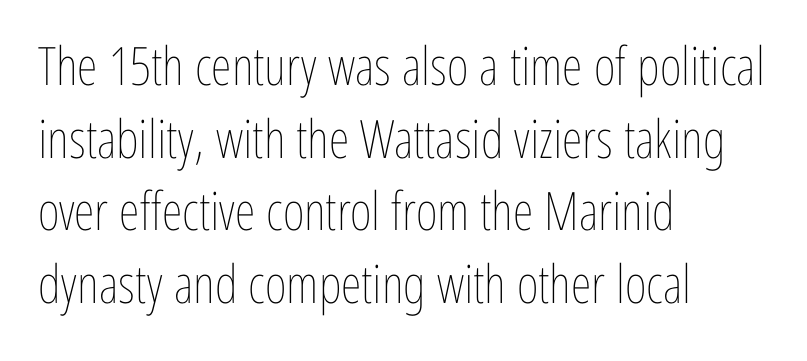
Here the glyphs are tracked normally, forming tight word shapes. Each letter keeps its own natural width here, so spacing adapts to shape. The designer left line spacing at the default. Decoration check: the copy has no underline. Does the copy run flush right? No — it runs flush left.
